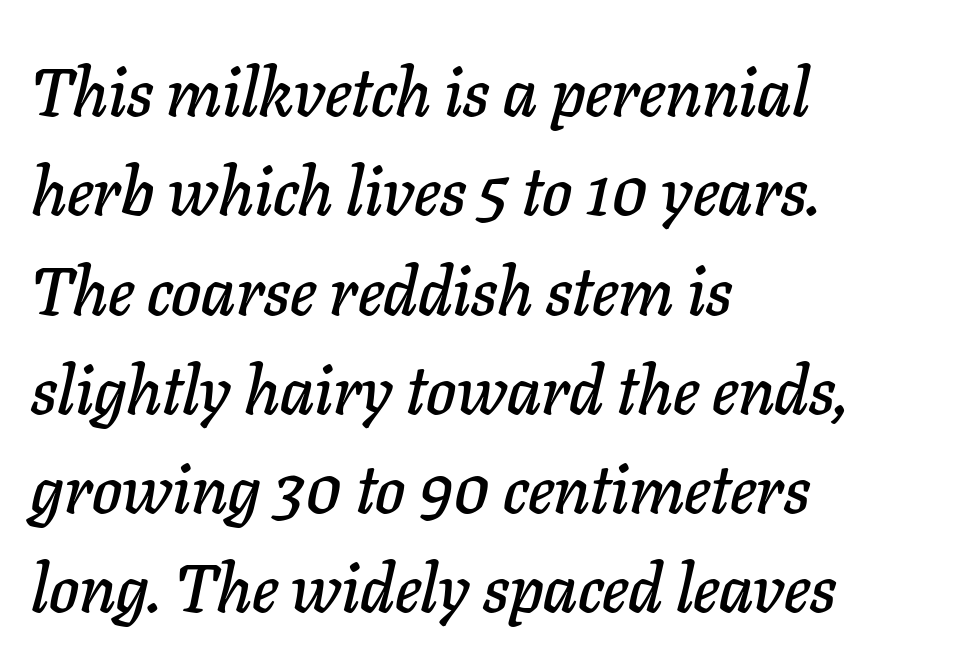
The image shows 68 px text type, italic (leaning right); set left-aligned, normal line spacing (1.46x), normal letter spacing, not underlined; low stroke contrast and a medium x-height.
